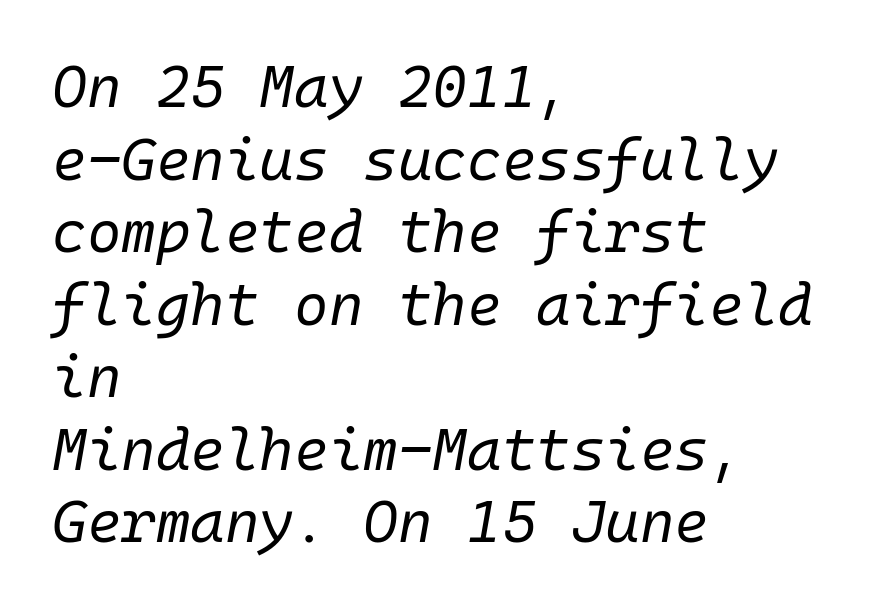
Q: Is the text bold? A: No.
Q: Is the text italic (slanted)? A: Yes, it leans right by about 10 degrees.
Q: Is the text underlined? A: No.
Q: How is the paragraph aligned? A: Left-aligned.
Q: Is the spacing between letters normal or unusually wide? A: Normal.
Q: Width (condensed, normal, or wide)? A: Normal.
Q: Stroke contrast? A: Low.
Q: x-height? A: Medium.
